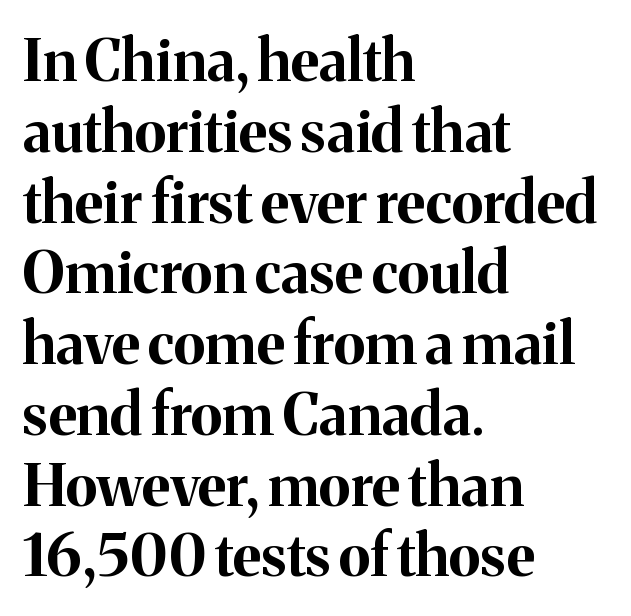
The image shows 58 px bold serif type, upright; set left-aligned, line spacing 1.22x, normal letter spacing, not underlined; medium stroke contrast and a medium x-height.
